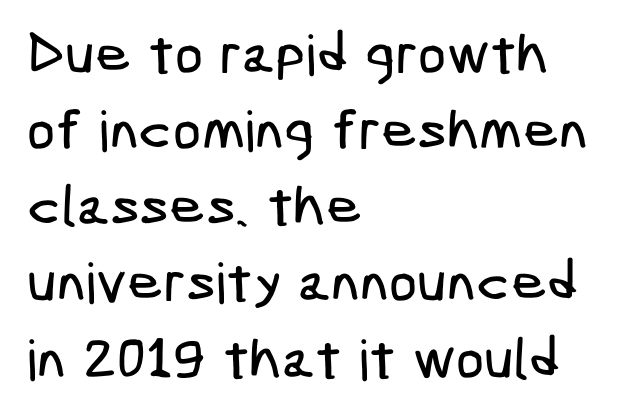
The image shows 56 px condensed sans-serif type; set left-aligned, normal line spacing (1.36x), normal letter spacing, not underlined; low stroke contrast and a medium x-height.
